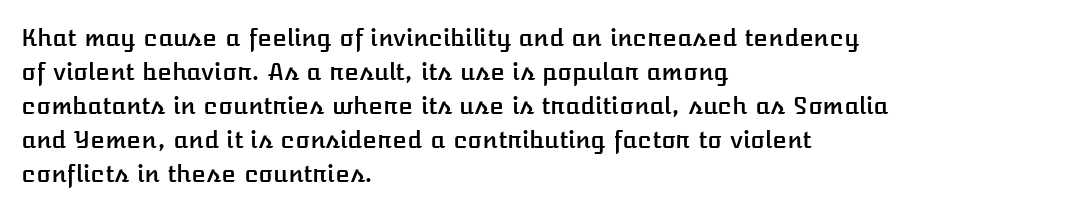
Each word holds together tightly as a unit, with standard inter-letter gaps. Horizontally, the lines are justified to the leading edge only. Check the space under the baseline: it is left empty. Leading matches the norm, producing a regular column.
